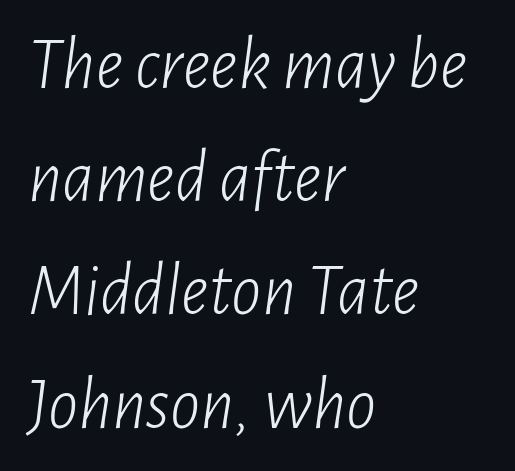
The image shows 75 px light, condensed type, italic (leaning right); set left-aligned, normal line spacing (1.51x), normal letter spacing, not underlined; low stroke contrast and a medium x-height.
